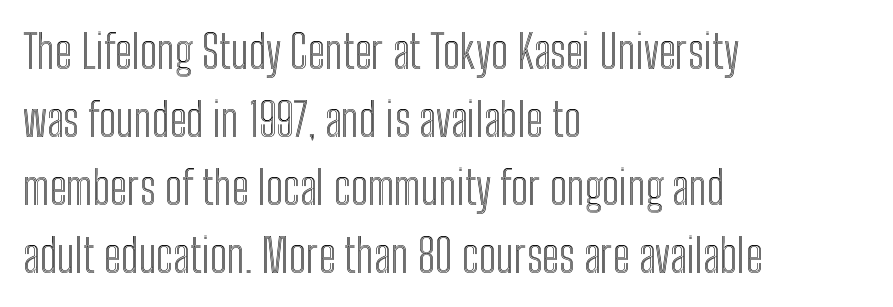
Q: Is the text italic (slanted)? A: No, it is upright.
Q: Is the text underlined? A: No.
Q: How is the paragraph aligned? A: Left-aligned.
Q: Is the spacing between letters normal or unusually wide? A: Normal.
Q: Is the spacing between lines tight, normal or loose? A: Normal.
Q: Width (condensed, normal, or wide)? A: Condensed.
Q: x-height? A: Medium.
Q: Monospaced? A: No.
